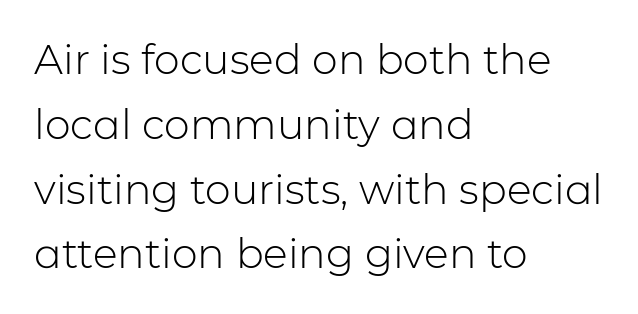
Q: Is the text bold? A: No.
Q: Is the text italic (slanted)? A: No, it is upright.
Q: Is the typeface a serif or a sans-serif typeface? A: Sans-serif.
Q: Is the text underlined? A: No.
Q: How is the paragraph aligned? A: Left-aligned.
Q: Is the spacing between letters normal or unusually wide? A: Normal.
Q: Is the spacing between lines tight, normal or loose? A: Normal.
Q: Width (condensed, normal, or wide)? A: Normal.
Q: Stroke contrast? A: Low.
Q: x-height? A: Medium.
Q: Monospaced? A: No.
